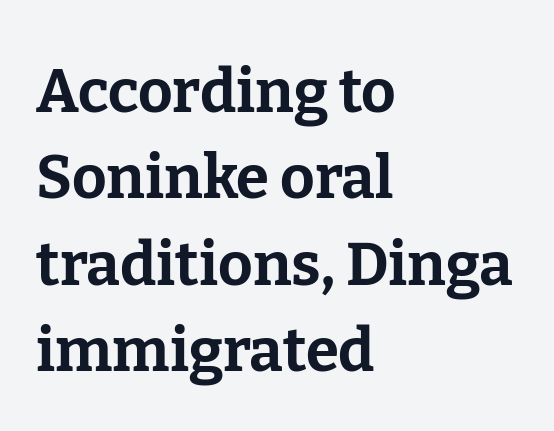
The image shows 60 px bold serif type, upright; set left-aligned, normal line spacing (1.44x), normal letter spacing, not underlined; low stroke contrast and a medium x-height.
